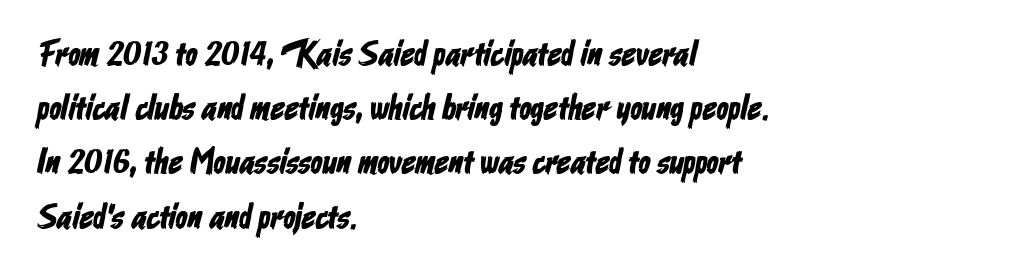
Q: Is the typeface a serif or a sans-serif typeface? A: Sans-serif.
Q: Is the text underlined? A: No.
Q: How is the paragraph aligned? A: Left-aligned.
Q: Is the spacing between letters normal or unusually wide? A: Normal.
Q: Is the spacing between lines tight, normal or loose? A: Normal.
Q: Width (condensed, normal, or wide)? A: Condensed.
Q: Stroke contrast? A: Low.
Q: x-height? A: Medium.
Q: Monospaced? A: No.
